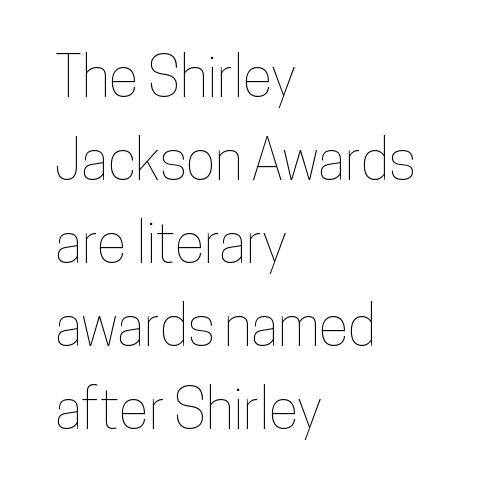
{"italic": "no", "width": "condensed", "stroke_contrast": "low", "x_height": "medium", "monospaced": "no", "underline": "no", "align": "left", "line_spacing": "normal", "line_spacing_ratio": 1.51, "letter_spacing": "normal", "letter_spacing_em": 0.0, "glyph_px": 55}
